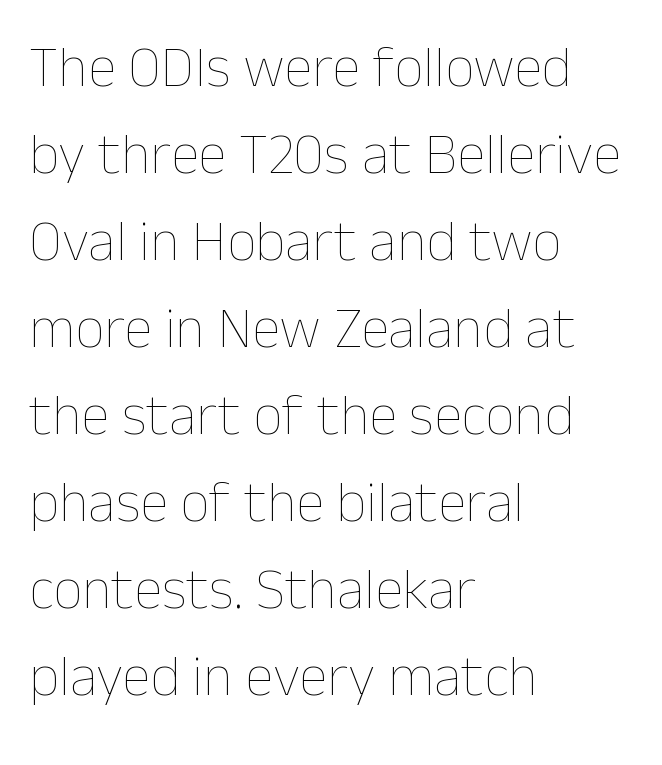
{"italic": "no", "bold": "no", "weight": "thin", "width": "normal", "stroke_contrast": "low", "x_height": "medium", "monospaced": "no", "underline": "no", "align": "left", "line_spacing": "normal", "line_spacing_ratio": 1.5, "letter_spacing": "normal", "letter_spacing_em": 0.0, "glyph_px": 58}
